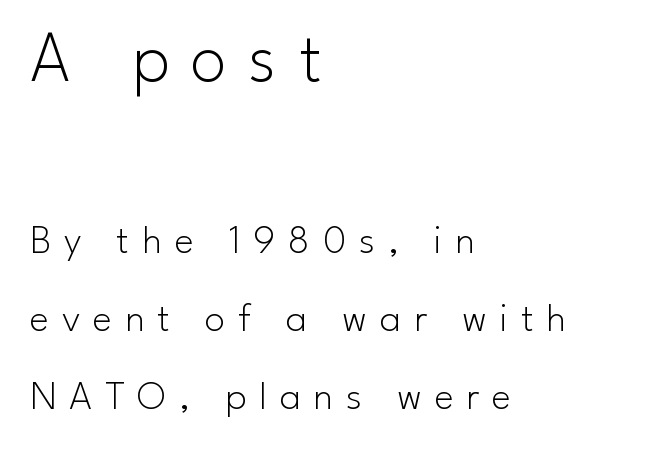
Q: Is the text bold? A: No.
Q: Is the text italic (slanted)? A: No, it is upright.
Q: Is the typeface a serif or a sans-serif typeface? A: Sans-serif.
Q: Is the text underlined? A: No.
Q: How is the paragraph aligned? A: Left-aligned.
Q: Is the spacing between letters normal or unusually wide? A: Unusually wide.
Q: Is the spacing between lines tight, normal or loose? A: Loose.
Q: Which block of text is set in a larger size, the first (top) or the second (bottom)? A: The first (top) one.
Q: Width (condensed, normal, or wide)? A: Normal.
Q: Stroke contrast? A: Low.
Q: x-height? A: Small.
Q: Monospaced? A: No.
